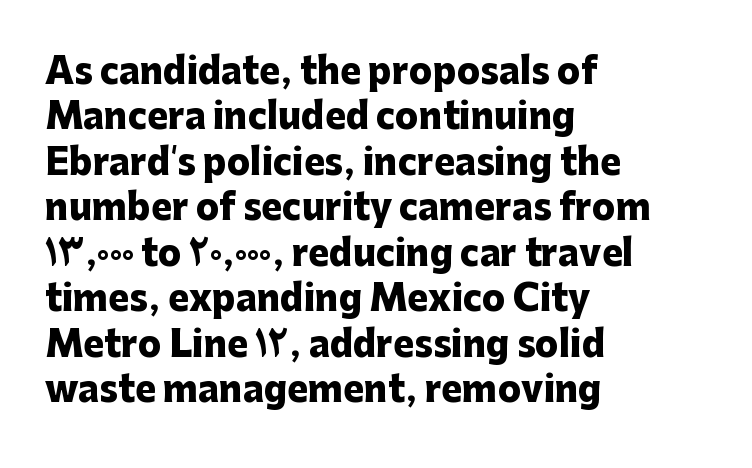
Underline: absent. Where is the straight margin? On the left. Notice how descenders clear the ascenders below comfortably — that's standard leading. The type is set solid horizontally, with unmodified tracking. Do the characters align in a grid? No, the font is proportional. These lines were composed using upright roman letters.
